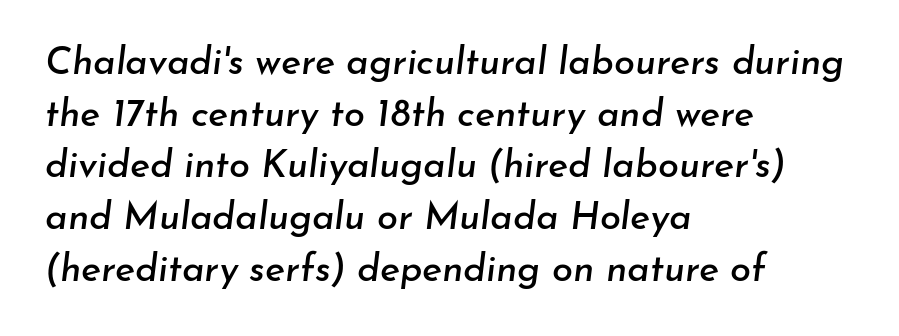
The image shows 38 px text type, italic (leaning right); set left-aligned, normal line spacing (1.36x), normal letter spacing, not underlined; low stroke contrast and a small x-height.
